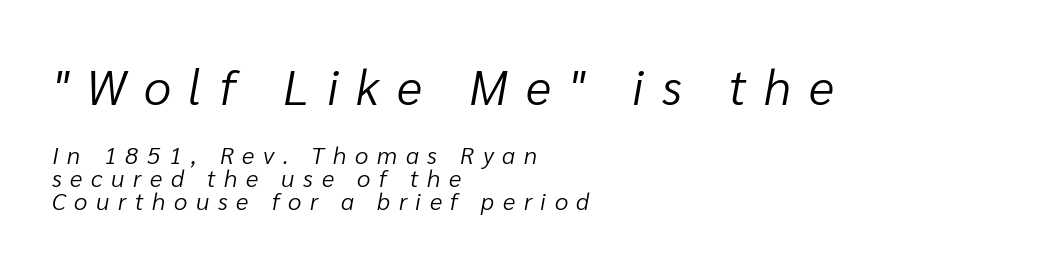
In terms of letterspacing, this is a distinctly airy, spread setting. Two sizes are in play, and the larger belongs to the first block. One-word summary of the alignment: left. Character widths vary here, with narrow letters taking less room than wide ones. Stems and bowls with no extra thickness — not bold.
